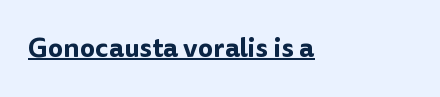
Characters follow at the spacing the type designer built in. The compositor pushed each line to the left boundary. A baseline rule has been typeset under these characters. Style check: upright.
